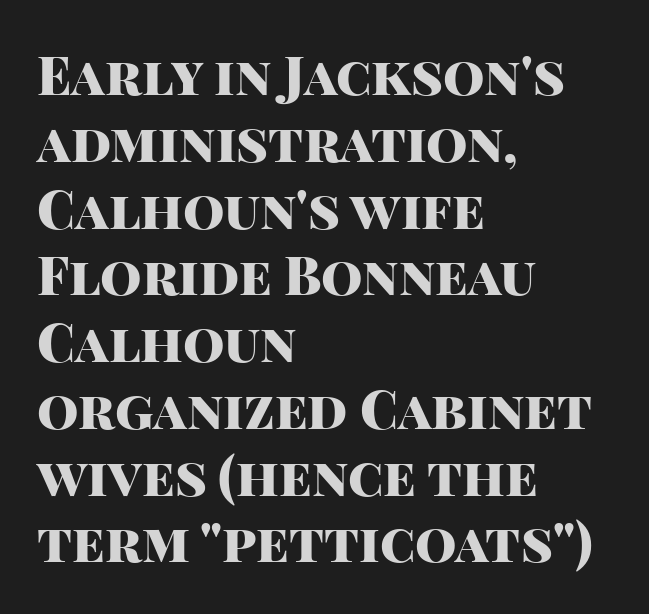
Q: Is the text bold? A: Yes.
Q: Is the text italic (slanted)? A: No, it is upright.
Q: Is the typeface a serif or a sans-serif typeface? A: Sans-serif.
Q: Is the text underlined? A: No.
Q: How is the paragraph aligned? A: Left-aligned.
Q: Is the spacing between letters normal or unusually wide? A: Normal.
Q: Is the spacing between lines tight, normal or loose? A: Normal.
Q: Width (condensed, normal, or wide)? A: Normal.
Q: Stroke contrast? A: High.
Q: x-height? A: Large.
Q: Monospaced? A: No.
